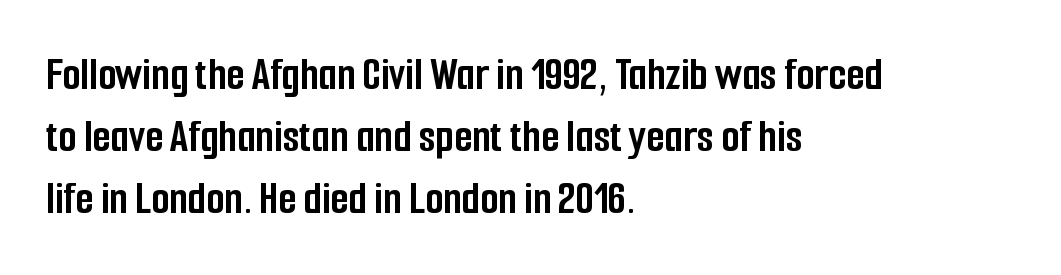
{"serif": "no", "italic": "no", "bold": "yes", "weight": "semibold", "width": "condensed", "stroke_contrast": "low", "x_height": "medium", "monospaced": "no", "underline": "no", "align": "left", "line_spacing": "normal", "line_spacing_ratio": 1.32, "letter_spacing": "normal", "letter_spacing_em": 0.0, "glyph_px": 47}
